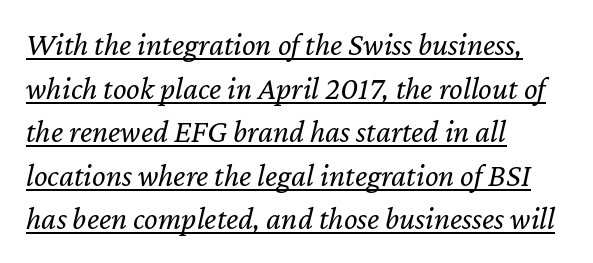
The image shows 32 px regular-weight type, italic (leaning right); set left-aligned, normal line spacing (1.36x), normal letter spacing, underlined; low stroke contrast and a medium x-height.
